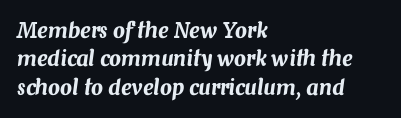
This block has exactly the height ordinary leading produces. Caption: standard tracking, unaltered. Is the type slanted? Yes — the strokes lean at a clear angle. Has an underline been added? It has not. A student would call this left alignment; a typographer would say flush left, rag right.
